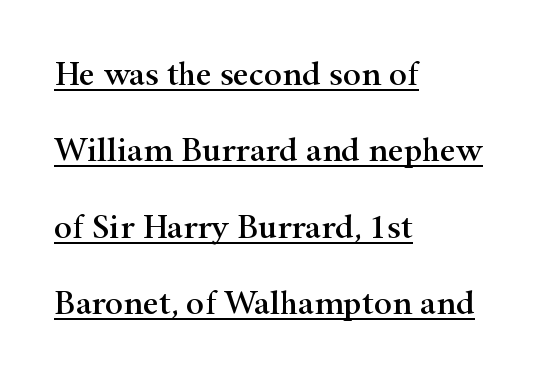
The horizontal fit of the characters is conventional and even. Every word sits above its own underline. This is the regular roman posture of the typeface. The characters display serif detailing at their extremities. The block of text is sparse from top to bottom, with ample space between rows. Horizontal alignment here is leftward, the default for most running prose.
